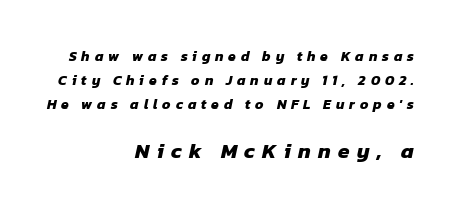
Q: Is the text bold? A: Yes.
Q: Is the text underlined? A: No.
Q: How is the paragraph aligned? A: Right-aligned.
Q: Is the spacing between letters normal or unusually wide? A: Unusually wide.
Q: Which block of text is set in a larger size, the first (top) or the second (bottom)? A: The second (bottom) one.
